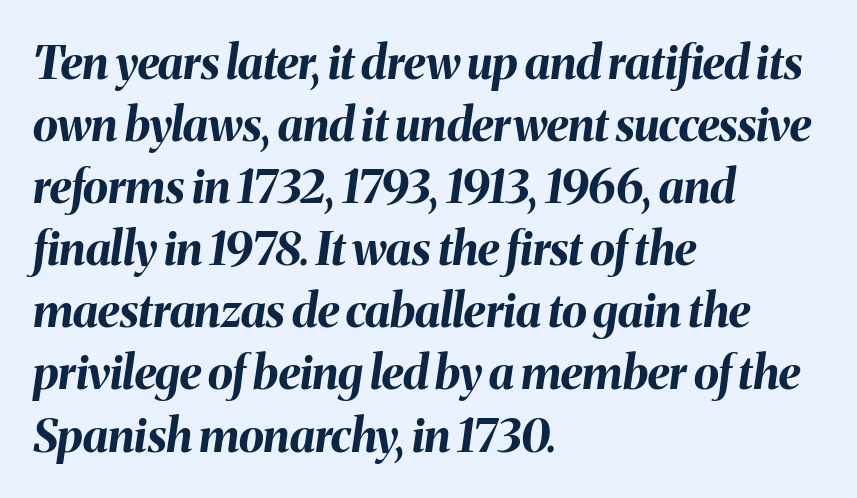
One glance says typical: line gaps are just what's usual. Typesetter's note: full bold, strokes at maximum text heaviness. Check under the words: just untouched page. The lines in this sample share a left origin and differ only in where they stop. Characters follow at the spacing the type designer built in.
